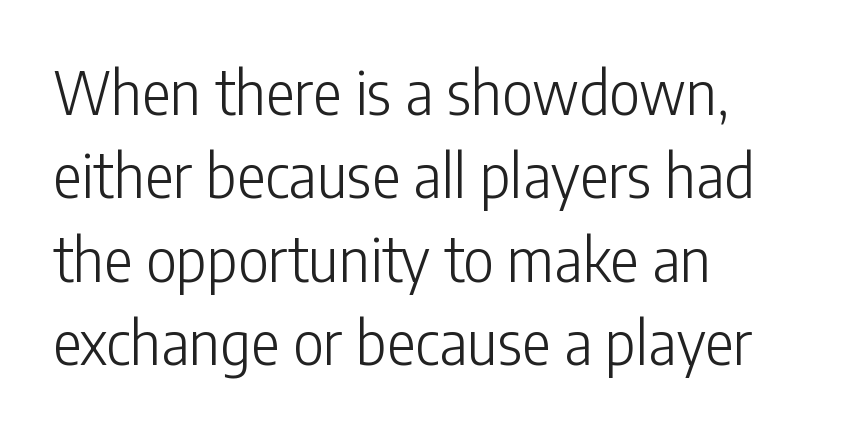
{"serif": "no", "italic": "no", "bold": "no", "weight": "light", "width": "condensed", "stroke_contrast": "low", "x_height": "medium", "monospaced": "no", "underline": "no", "align": "left", "line_spacing": "normal", "line_spacing_ratio": 1.39, "letter_spacing": "normal", "letter_spacing_em": 0.0, "glyph_px": 60}
